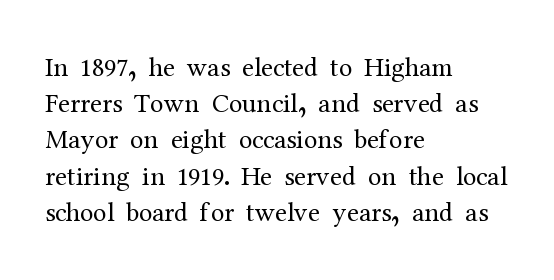
{"italic": "no", "bold": "no", "underline": "no", "align": "left", "line_spacing": "normal", "line_spacing_ratio": 1.34, "letter_spacing": "normal", "letter_spacing_em": 0.0, "glyph_px": 27}
